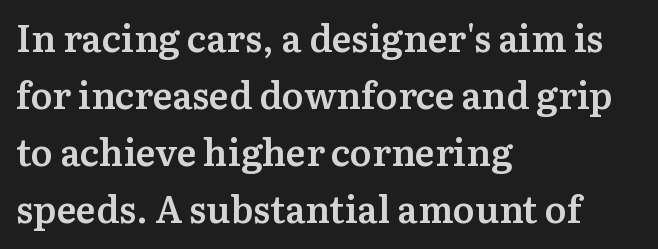
{"serif": "yes", "italic": "no", "bold": "semi", "weight": "semibold", "width": "normal", "stroke_contrast": "medium", "x_height": "medium", "monospaced": "no", "underline": "no", "align": "left", "line_spacing": "normal", "line_spacing_ratio": 1.54, "letter_spacing": "normal", "letter_spacing_em": 0.0, "glyph_px": 37}
